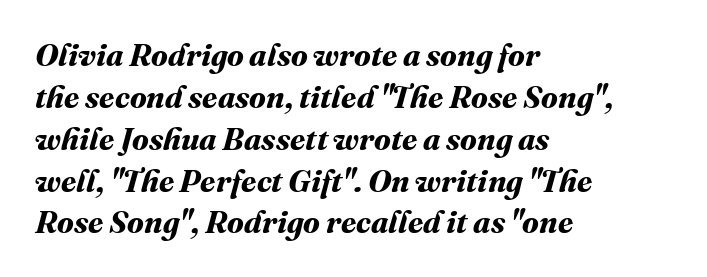
{"bold": "yes", "weight": "bold", "width": "normal", "stroke_contrast": "medium", "x_height": "medium", "monospaced": "no", "underline": "no", "align": "left", "line_spacing": "normal", "line_spacing_ratio": 1.35, "letter_spacing": "normal", "letter_spacing_em": 0.0, "glyph_px": 31}
